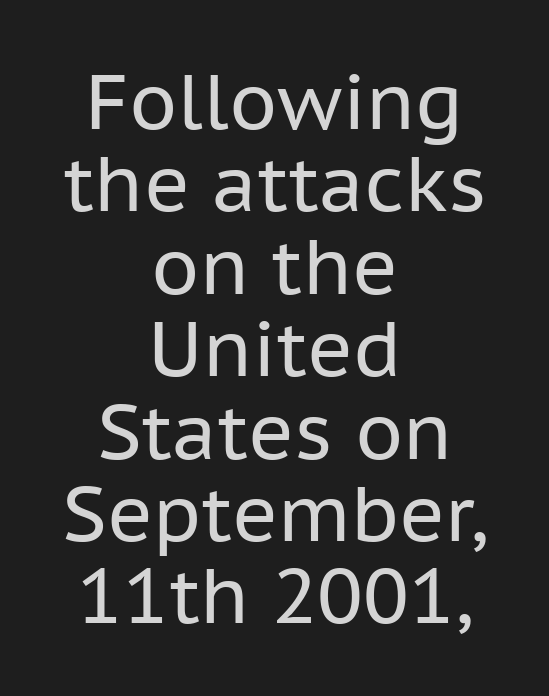
The image shows 77 px regular-weight sans-serif type, upright; set centered, tight line spacing (1.07x), normal letter spacing, not underlined; low stroke contrast and a medium x-height.
